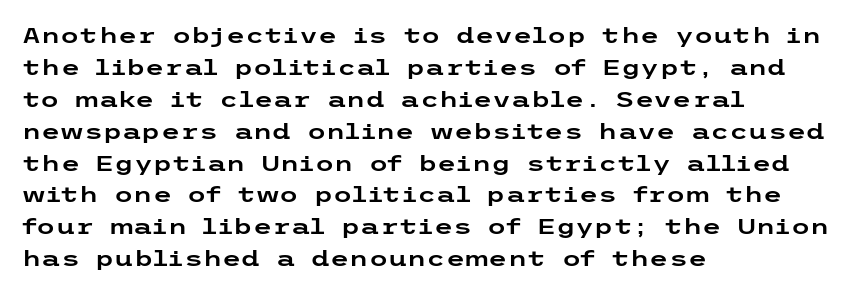
Left-aligned paragraph, ragged on the right. Rendered with straight, roman letterforms. Successive baselines arrive at the customary interval. Descenders are the only things crossing below the line. Is the letter spacing exaggerated? No — it looks like the ordinary default.
